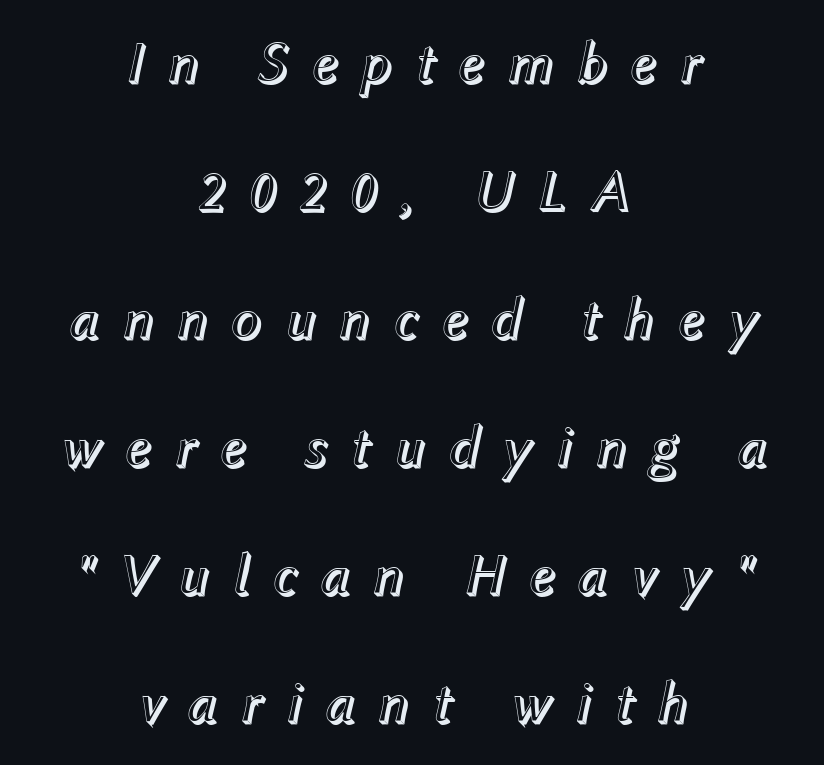
Q: Is the text italic (slanted)? A: Yes, it leans right by about 12 degrees.
Q: Is the text underlined? A: No.
Q: How is the paragraph aligned? A: Centered.
Q: Is the spacing between letters normal or unusually wide? A: Unusually wide.
Q: Is the spacing between lines tight, normal or loose? A: Loose.
Q: Width (condensed, normal, or wide)? A: Normal.
Q: x-height? A: Medium.
Q: Monospaced? A: No.
